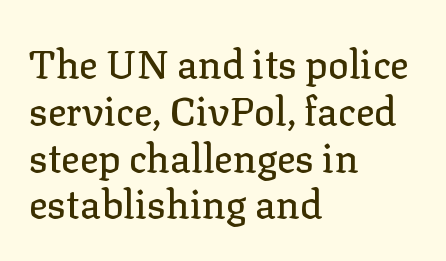
{"serif": "yes", "italic": "no", "width": "normal", "stroke_contrast": "low", "x_height": "medium", "monospaced": "no", "underline": "no", "align": "left", "line_spacing_ratio": 1.2, "letter_spacing": "normal", "letter_spacing_em": 0.0, "glyph_px": 39}
